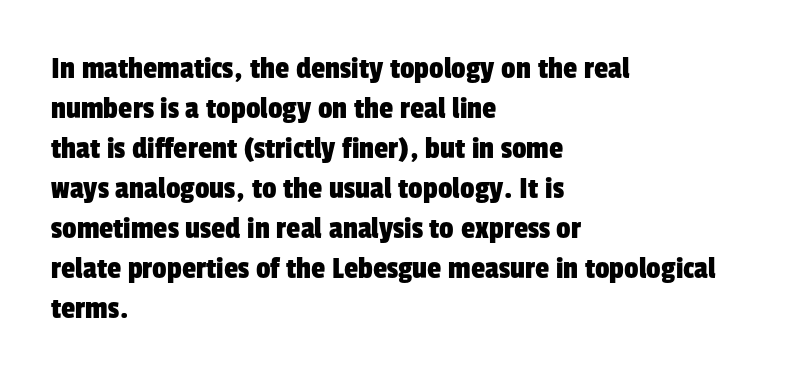
The image shows 32 px condensed sans-serif type; set left-aligned, normal line spacing (1.25x), normal letter spacing, not underlined; low stroke contrast and a medium x-height.
